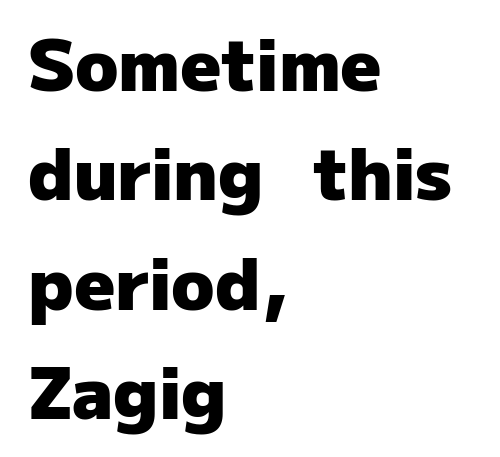
{"serif": "no", "italic": "no", "bold": "yes", "weight": "heavy", "width": "normal", "stroke_contrast": "low", "x_height": "medium", "monospaced": "no", "underline": "no", "align": "left", "line_spacing": "normal", "line_spacing_ratio": 1.54, "letter_spacing": "normal", "letter_spacing_em": 0.0, "glyph_px": 71}
